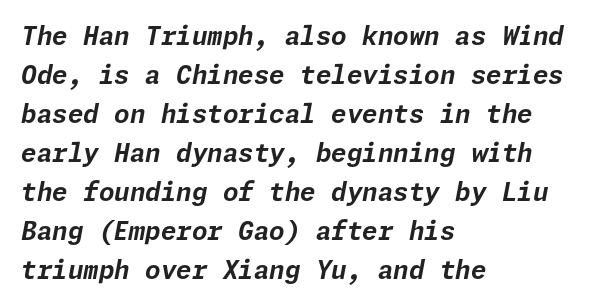
{"italic": "yes", "lean": "right", "slant_degrees": 11, "bold": "yes", "underline": "no", "align": "left", "line_spacing": "normal", "line_spacing_ratio": 1.56, "letter_spacing": "normal", "letter_spacing_em": 0.0, "glyph_px": 25}
